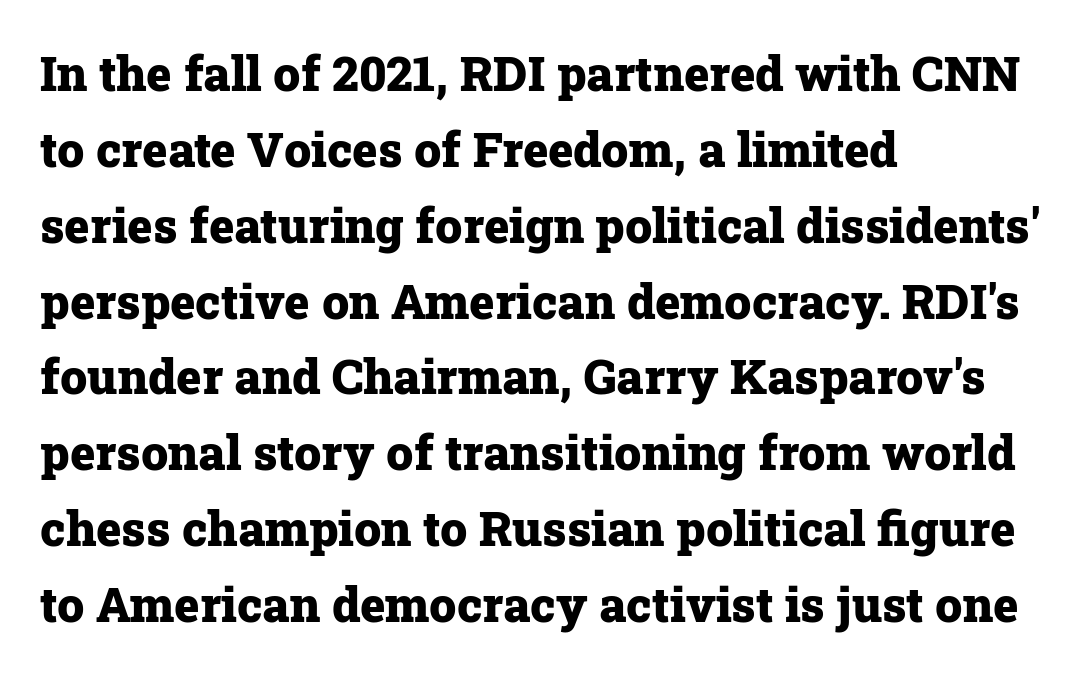
The image shows 48 px heavy serif type, upright; set left-aligned, normal line spacing (1.58x), normal letter spacing, not underlined; low stroke contrast and a medium x-height.
